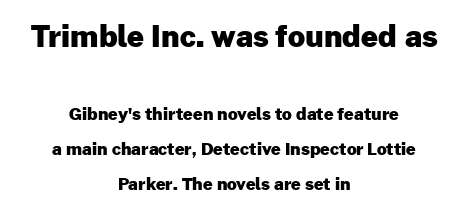
Q: Is the text bold? A: Yes.
Q: Is the text italic (slanted)? A: No, it is upright.
Q: Is the typeface a serif or a sans-serif typeface? A: Sans-serif.
Q: Is the text underlined? A: No.
Q: How is the paragraph aligned? A: Centered.
Q: Is the spacing between letters normal or unusually wide? A: Normal.
Q: Is the spacing between lines tight, normal or loose? A: Loose.
Q: Which block of text is set in a larger size, the first (top) or the second (bottom)? A: The first (top) one.
Q: Width (condensed, normal, or wide)? A: Normal.
Q: Stroke contrast? A: Low.
Q: x-height? A: Medium.
Q: Monospaced? A: No.
